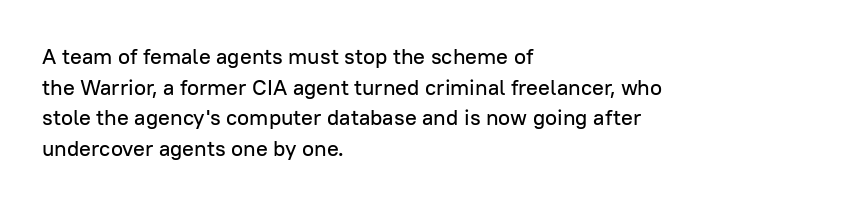
The image shows 22 px text type, upright; set left-aligned, normal line spacing (1.39x), normal letter spacing, not underlined.
